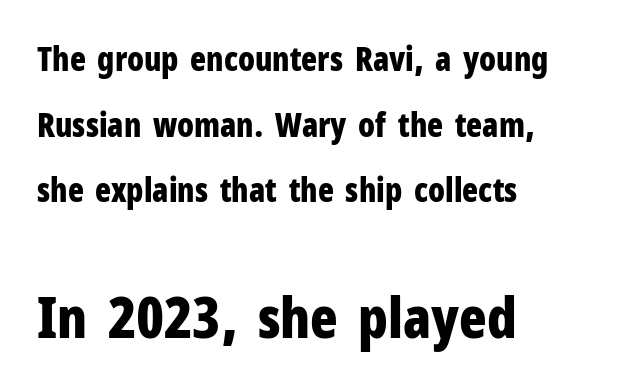
{"serif": "no", "italic": "no", "bold": "yes", "weight": "bold", "width": "condensed", "stroke_contrast": "low", "x_height": "medium", "monospaced": "no", "underline": "no", "align": "left", "line_spacing": "loose", "line_spacing_ratio": 1.99, "letter_spacing": "normal", "letter_spacing_em": 0.0, "larger_block": "second", "size_ratio": 1.73, "glyph_px": 57}
